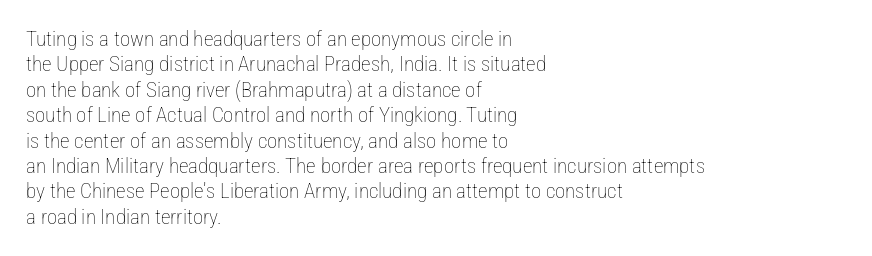
The image shows 21 px text type, upright; set left-aligned, line spacing 1.21x, normal letter spacing, not underlined.
